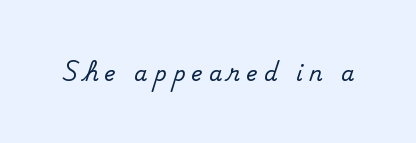
{"underline": "no", "letter_spacing": "wide", "letter_spacing_em": 0.3, "glyph_px": 21}
